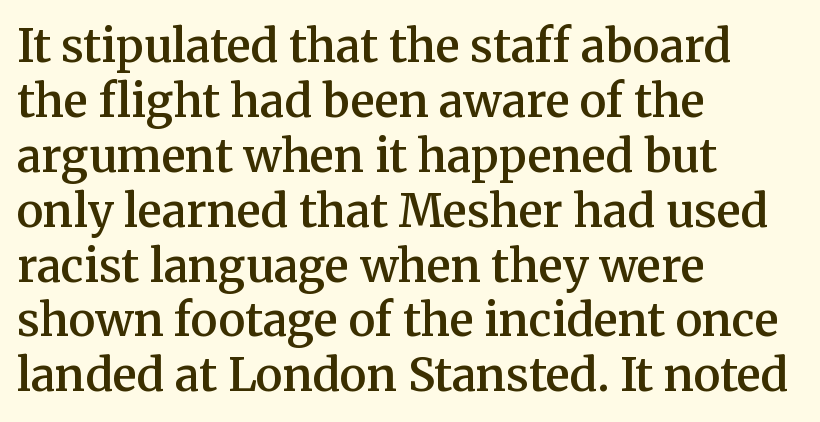
Rendered with straight, roman letterforms. Look at the stroke-to-counter ratio: somewhat heavy, a semibold. Spacing between characters is what you'd get straight out of the box. This sample has the flowing, uneven cadence of proportional lettering. Unmarked baselines from the first word to the last.
